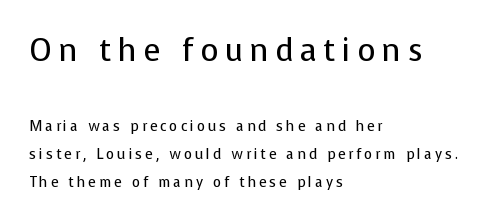
{"serif": "no", "italic": "no", "bold": "no", "weight": "regular", "width": "normal", "stroke_contrast": "low", "x_height": "medium", "monospaced": "no", "underline": "no", "align": "left", "line_spacing": "loose", "line_spacing_ratio": 2.0, "letter_spacing": "wide", "letter_spacing_em": 0.21, "larger_block": "first", "size_ratio": 2.21, "glyph_px": 31}
